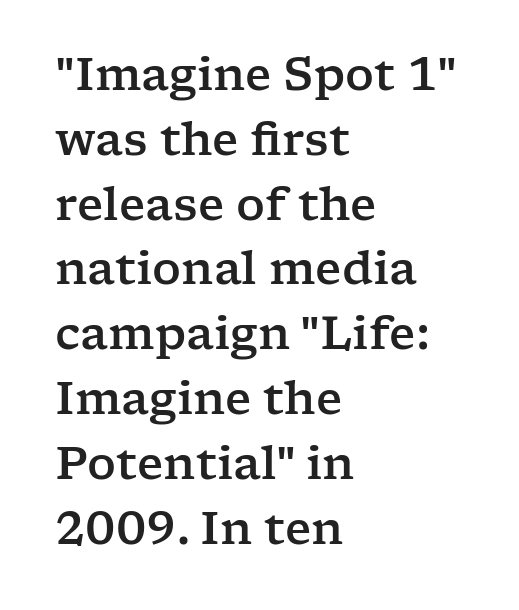
Q: Is the text italic (slanted)? A: No, it is upright.
Q: Is the typeface a serif or a sans-serif typeface? A: Serif.
Q: Is the text underlined? A: No.
Q: How is the paragraph aligned? A: Left-aligned.
Q: Is the spacing between letters normal or unusually wide? A: Normal.
Q: Is the spacing between lines tight, normal or loose? A: Normal.
Q: Width (condensed, normal, or wide)? A: Wide.
Q: Stroke contrast? A: Low.
Q: x-height? A: Medium.
Q: Monospaced? A: No.
